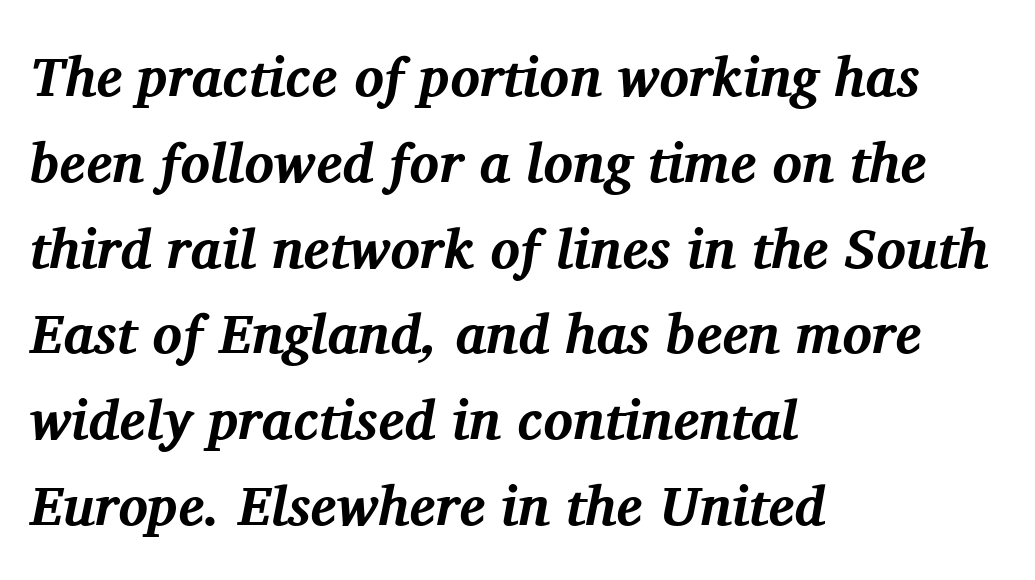
Q: Is the text bold? A: Yes.
Q: Is the text italic (slanted)? A: Yes, it leans right by about 11 degrees.
Q: Is the typeface a serif or a sans-serif typeface? A: Serif.
Q: Is the text underlined? A: No.
Q: How is the paragraph aligned? A: Left-aligned.
Q: Is the spacing between letters normal or unusually wide? A: Normal.
Q: Is the spacing between lines tight, normal or loose? A: Normal.
Q: Width (condensed, normal, or wide)? A: Normal.
Q: Stroke contrast? A: Medium.
Q: x-height? A: Medium.
Q: Monospaced? A: No.
